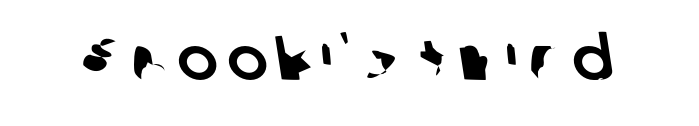
{"serif": "no", "width": "normal", "stroke_contrast": "low", "x_height": "medium", "monospaced": "no", "underline": "no", "glyph_px": 61}
